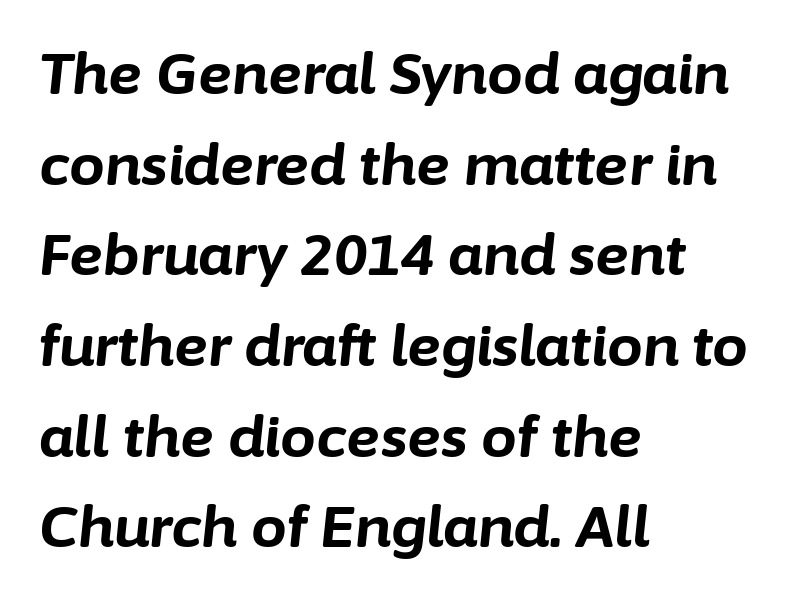
Q: Is the text bold? A: Yes.
Q: Is the text italic (slanted)? A: Yes, it leans right by about 6 degrees.
Q: Is the text underlined? A: No.
Q: How is the paragraph aligned? A: Left-aligned.
Q: Is the spacing between letters normal or unusually wide? A: Normal.
Q: Is the spacing between lines tight, normal or loose? A: Normal.
Q: Width (condensed, normal, or wide)? A: Normal.
Q: Stroke contrast? A: Low.
Q: x-height? A: Medium.
Q: Monospaced? A: No.
